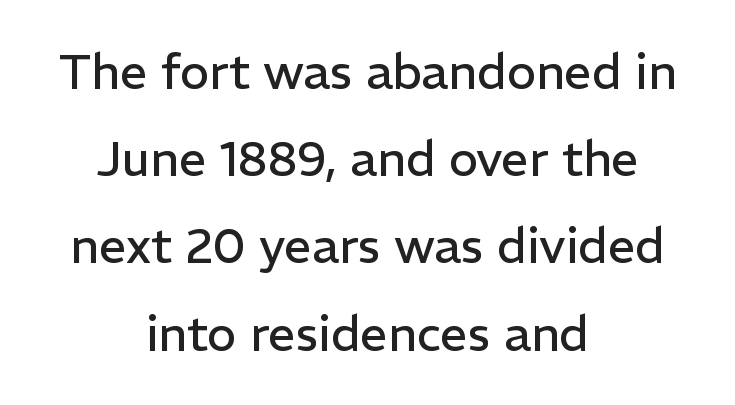
Line starts and ends both wander, symmetrically. Descenders hang freely into open space. Does the type have serifs? No, each stem ends abruptly. The face used here is proportionally spaced, like ordinary book or web type. On a weight scale, this lands at 450 or below. Standard letterfit; no display-style spreading of the glyphs.
